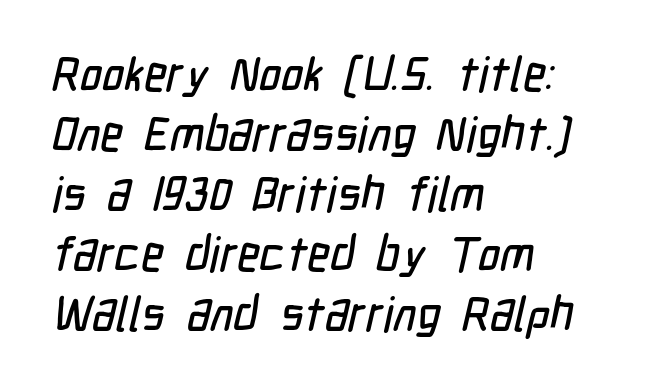
The image shows 48 px condensed sans-serif type; set left-aligned, normal line spacing (1.25x), normal letter spacing, not underlined; low stroke contrast and a medium x-height.
